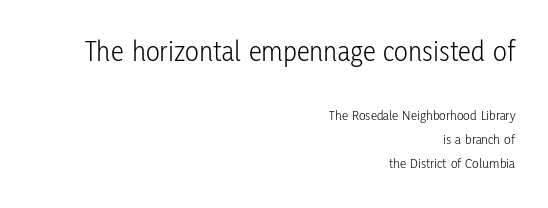
The image shows 29 px light, condensed sans-serif type, upright; set right-aligned, line spacing 1.72x, normal letter spacing, not underlined; the first (top) block is 2.07x larger; low stroke contrast and a medium x-height.
